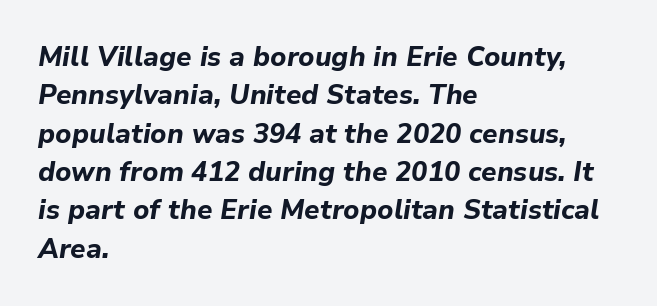
Honestly, the row spacing looks completely unremarkable. Alignment: flush left. Set as a true bold cut, around the 700 mark. The words here are not underlined.
